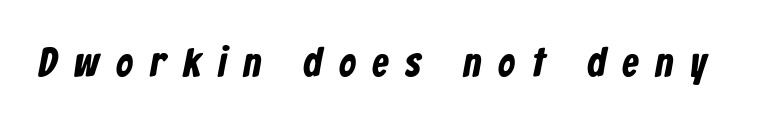
The image shows 41 px bold, condensed sans-serif type; set unusually wide letter spacing (+0.42 em), not underlined; low stroke contrast and a medium x-height.
